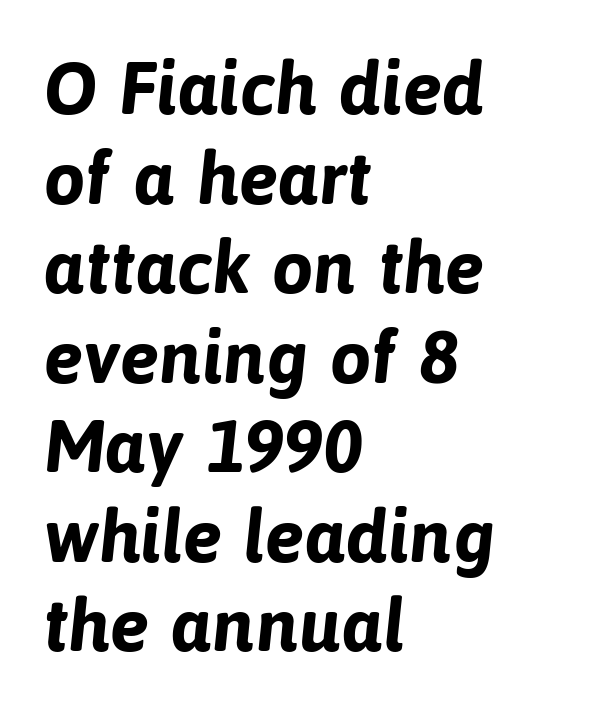
{"serif": "no", "bold": "yes", "weight": "bold", "width": "normal", "stroke_contrast": "low", "x_height": "medium", "monospaced": "no", "underline": "no", "align": "left", "line_spacing_ratio": 1.21, "letter_spacing": "normal", "letter_spacing_em": 0.0, "glyph_px": 74}
